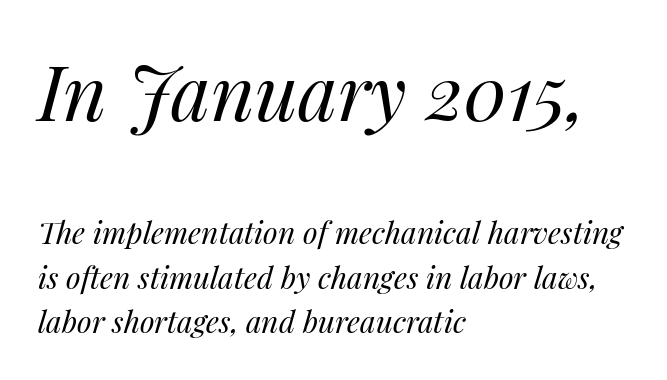
{"italic": "yes", "lean": "right", "slant_degrees": 14, "bold": "no", "weight": "regular", "width": "normal", "stroke_contrast": "medium", "x_height": "medium", "monospaced": "no", "underline": "no", "align": "left", "line_spacing": "normal", "line_spacing_ratio": 1.48, "letter_spacing": "normal", "letter_spacing_em": 0.0, "larger_block": "first", "size_ratio": 2.53, "glyph_px": 76}
